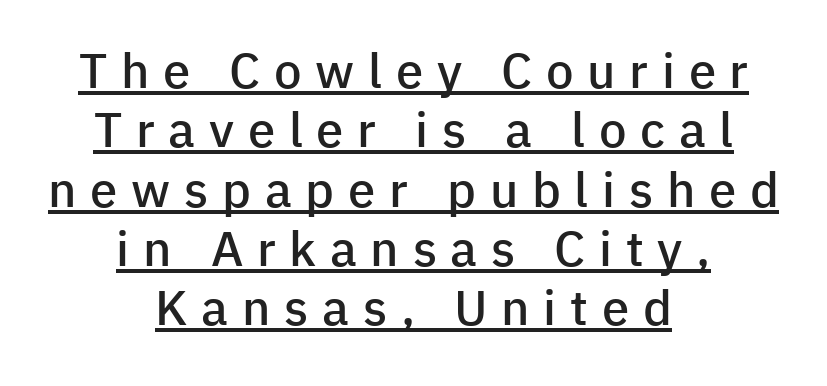
Q: Is the text bold? A: Semi-bold.
Q: Is the text italic (slanted)? A: No, it is upright.
Q: Is the typeface a serif or a sans-serif typeface? A: Sans-serif.
Q: Is the text underlined? A: Yes.
Q: How is the paragraph aligned? A: Centered.
Q: Is the spacing between letters normal or unusually wide? A: Unusually wide.
Q: Width (condensed, normal, or wide)? A: Normal.
Q: Stroke contrast? A: Low.
Q: x-height? A: Medium.
Q: Monospaced? A: No.
